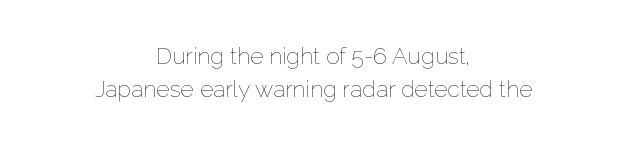
Is there much room between lines? A standard amount, neither cramped nor airy. The area under the type is left untouched. The cut favours lightness, reaching ordinary text weight at its darkest. Designer's note — italics off, roman on.
